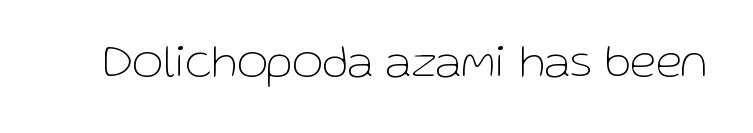
The image shows 48 px thin sans-serif type, upright; set normal letter spacing, not underlined; low stroke contrast and a medium x-height.
